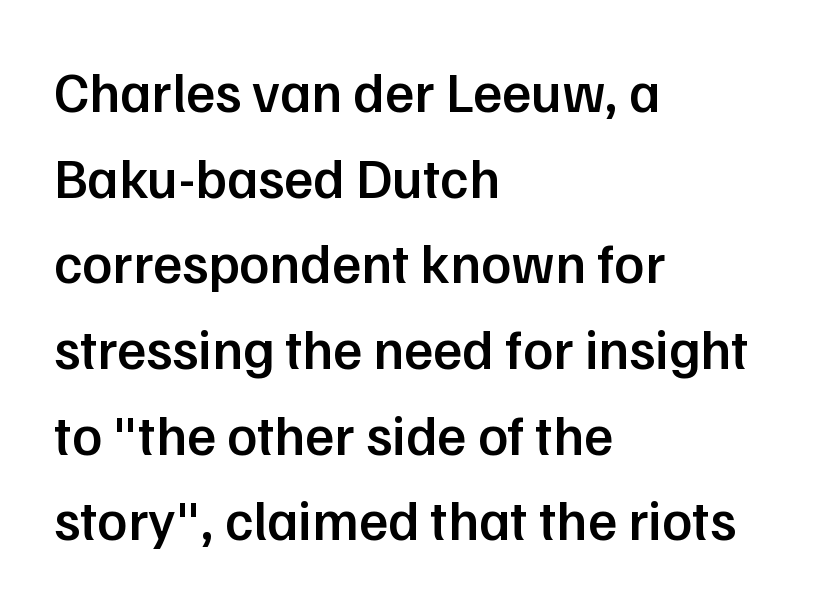
Q: Is the text bold? A: Semi-bold.
Q: Is the text italic (slanted)? A: No, it is upright.
Q: Is the typeface a serif or a sans-serif typeface? A: Sans-serif.
Q: Is the text underlined? A: No.
Q: How is the paragraph aligned? A: Left-aligned.
Q: Is the spacing between letters normal or unusually wide? A: Normal.
Q: Is the spacing between lines tight, normal or loose? A: Normal.
Q: Width (condensed, normal, or wide)? A: Normal.
Q: Stroke contrast? A: Low.
Q: x-height? A: Medium.
Q: Monospaced? A: No.
